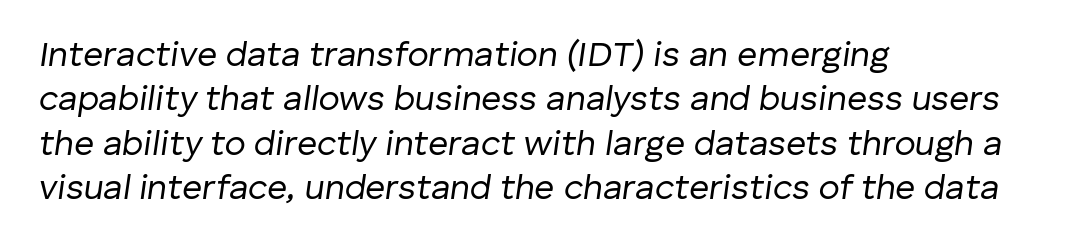
Here the glyphs are tracked normally, forming tight word shapes. This is oblique type, the kind used for emphasis or titles. Is this a heavy cut? Hardly; it is regular or lighter. The vertical gap from one line to the next is medium.
